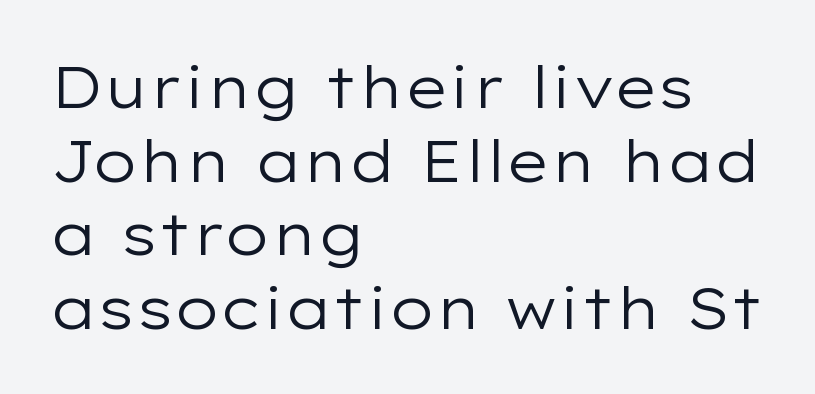
{"serif": "no", "italic": "no", "bold": "no", "weight": "regular", "width": "wide", "stroke_contrast": "low", "x_height": "medium", "monospaced": "no", "underline": "no", "align": "left", "line_spacing": "normal", "line_spacing_ratio": 1.27, "letter_spacing": "normal", "letter_spacing_em": 0.0, "glyph_px": 58}
